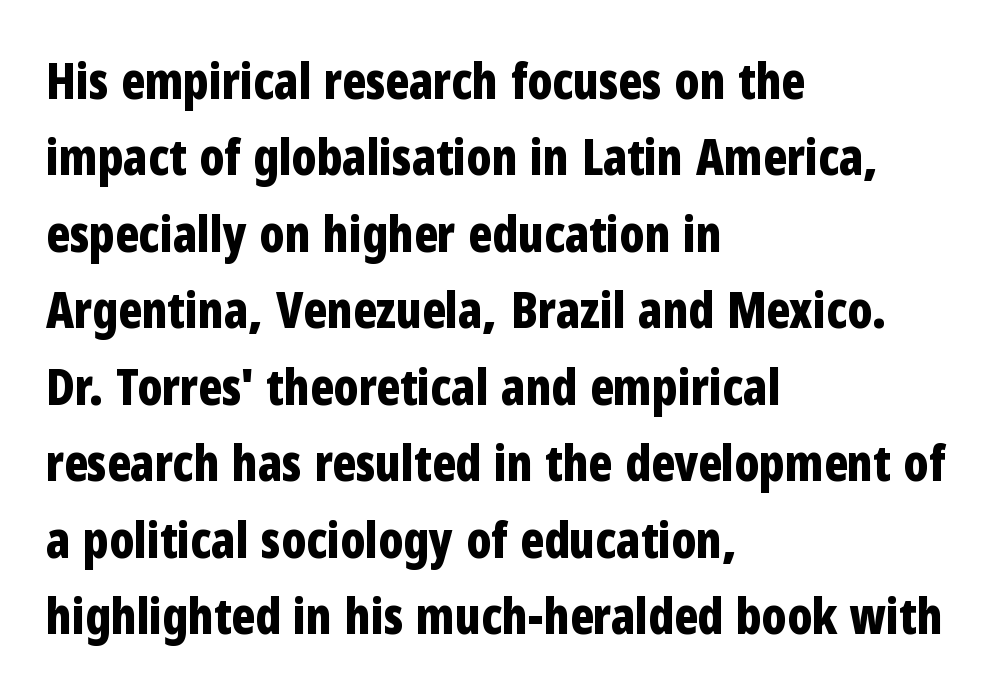
The image shows 49 px bold, condensed sans-serif type, upright; set left-aligned, normal line spacing (1.56x), normal letter spacing, not underlined; low stroke contrast and a medium x-height.
